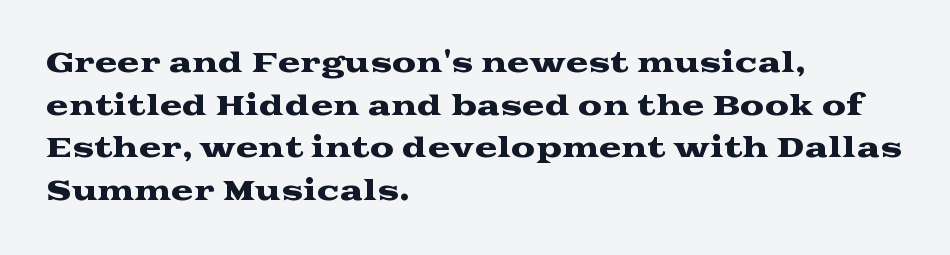
The words here are not underlined. Upright lettering throughout. This rendering leaves character spacing at its baseline value. These lines stack with their left ends in a neat column. Vertical spacing — default.
